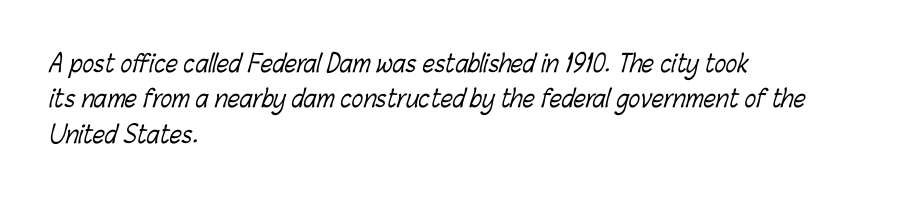
{"bold": "no", "underline": "no", "align": "left", "line_spacing": "normal", "line_spacing_ratio": 1.47, "letter_spacing": "normal", "letter_spacing_em": 0.0, "glyph_px": 24}
